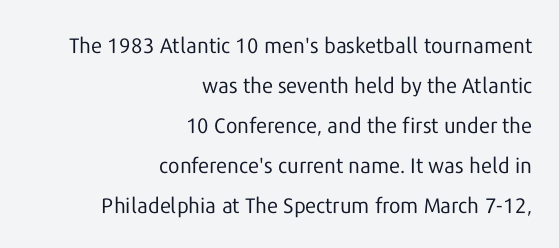
{"italic": "no", "bold": "no", "underline": "no", "align": "right", "line_spacing": "loose", "line_spacing_ratio": 1.91, "letter_spacing": "normal", "letter_spacing_em": 0.0, "glyph_px": 21}
